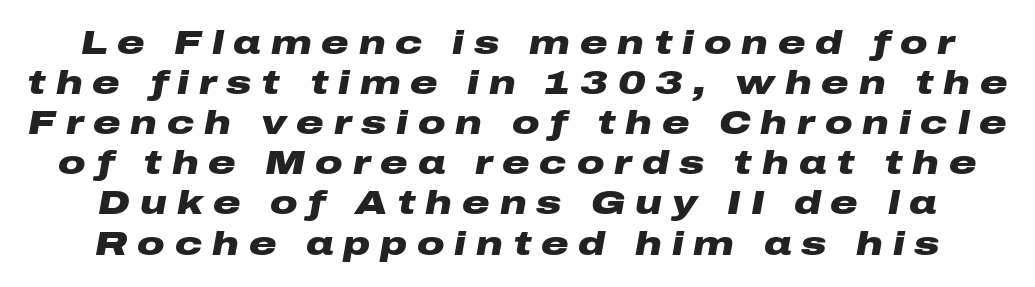
The image shows 34 px heavy, wide type, italic (leaning right); set line spacing 1.18x, unusually wide letter spacing (+0.29 em), not underlined; low stroke contrast and a medium x-height.
